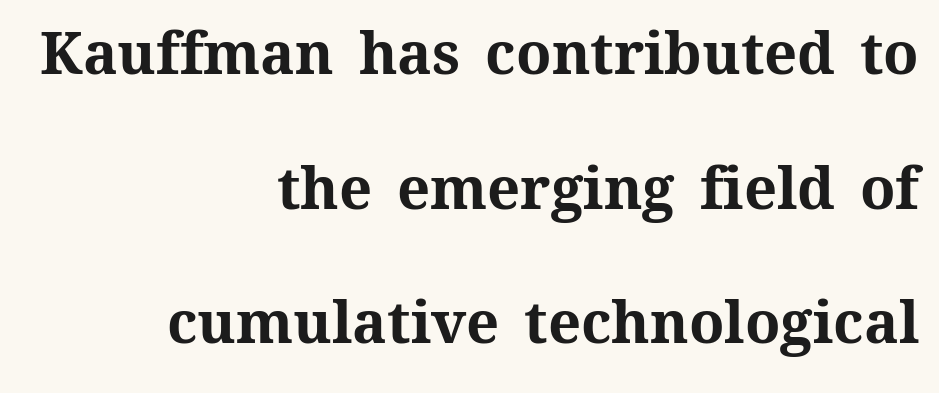
The image shows 58 px bold type, upright; set right-aligned, loose line spacing (2.32x), normal letter spacing, not underlined; medium stroke contrast and a medium x-height.
